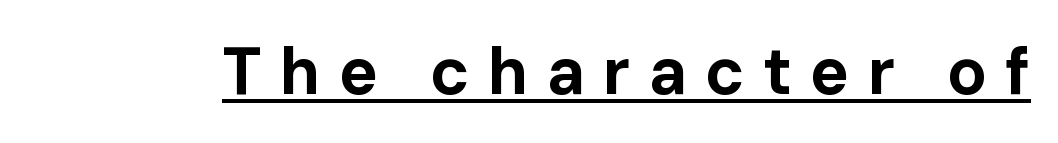
The image shows 66 px bold sans-serif type, upright; set unusually wide letter spacing (+0.27 em), underlined; low stroke contrast and a medium x-height.
